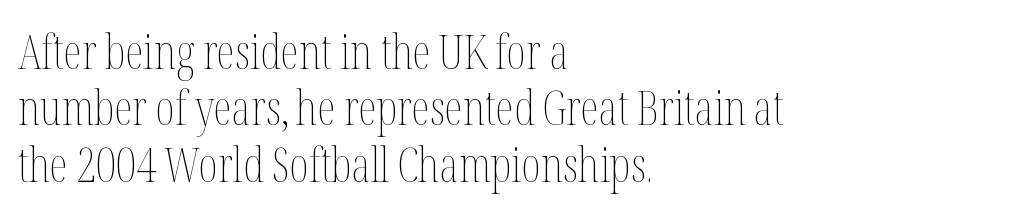
{"italic": "no", "bold": "no", "weight": "thin", "width": "condensed", "stroke_contrast": "medium", "x_height": "medium", "monospaced": "no", "underline": "no", "align": "left", "line_spacing_ratio": 1.2, "letter_spacing": "normal", "letter_spacing_em": 0.0, "glyph_px": 47}
